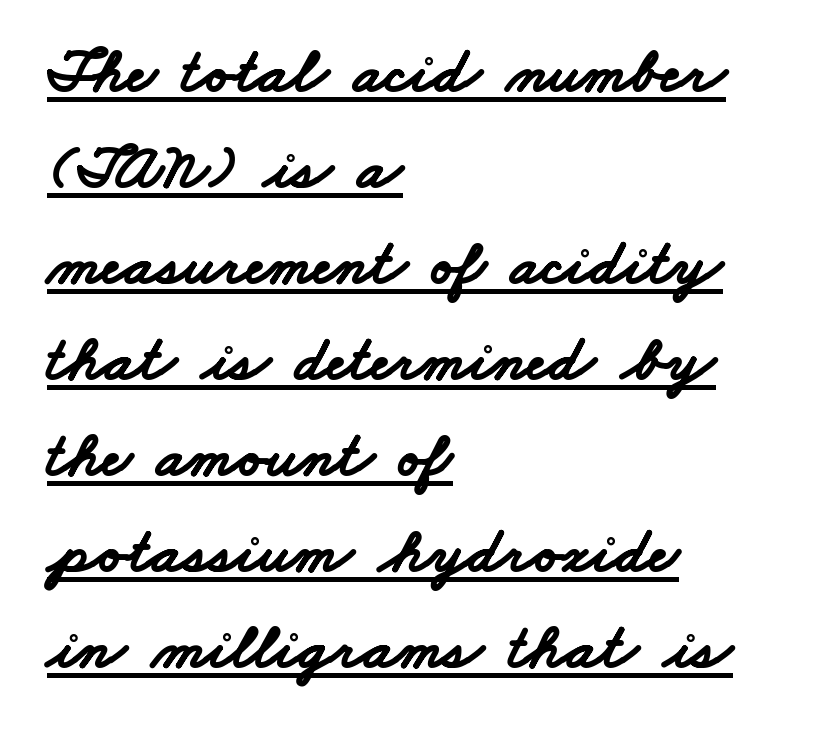
{"serif": "no", "bold": "yes", "weight": "bold", "width": "wide", "stroke_contrast": "low", "x_height": "small", "monospaced": "no", "underline": "yes", "align": "left", "line_spacing": "normal", "line_spacing_ratio": 1.5, "letter_spacing": "normal", "letter_spacing_em": 0.0, "glyph_px": 64}
